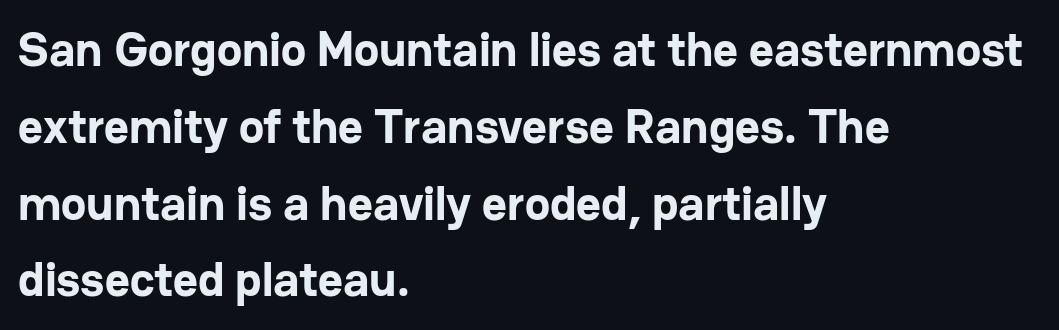
{"serif": "no", "italic": "no", "bold": "yes", "weight": "bold", "width": "normal", "stroke_contrast": "low", "x_height": "medium", "monospaced": "no", "underline": "no", "align": "left", "line_spacing": "normal", "line_spacing_ratio": 1.6, "letter_spacing": "normal", "letter_spacing_em": 0.0, "glyph_px": 48}
